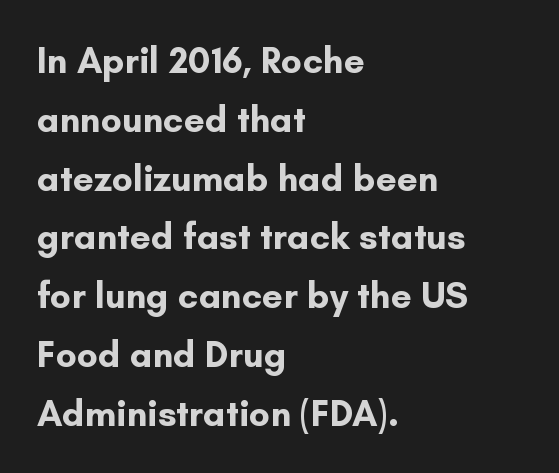
{"serif": "no", "italic": "no", "bold": "yes", "weight": "bold", "width": "normal", "stroke_contrast": "low", "x_height": "small", "monospaced": "no", "underline": "no", "align": "left", "line_spacing": "normal", "line_spacing_ratio": 1.59, "letter_spacing": "normal", "letter_spacing_em": 0.0, "glyph_px": 37}
